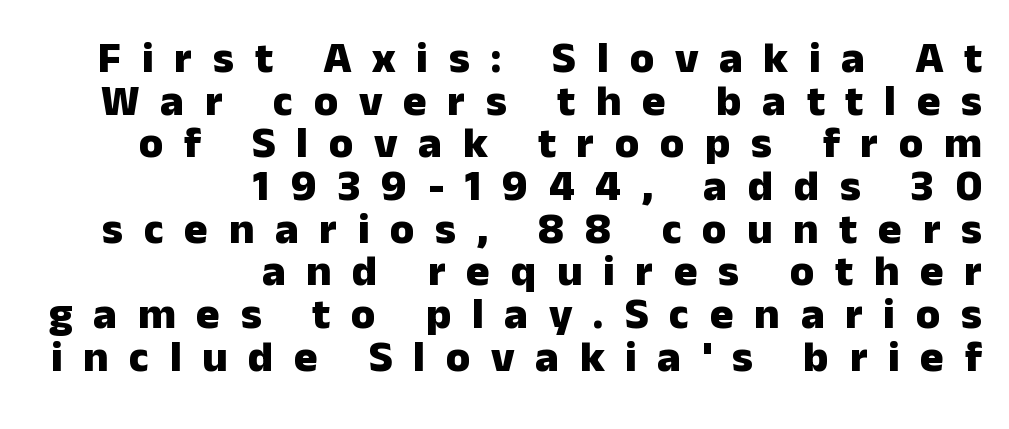
The horizontal fit of the characters is loose and conspicuously gappy. The passage shown stacks its lines with hardly any gap. Visually the block forms a straight wall on the right and a jagged coastline on the left. A dark, heavy texture on the line: the type is bold. You can tell from the bare stems that sans-serif type was used.
